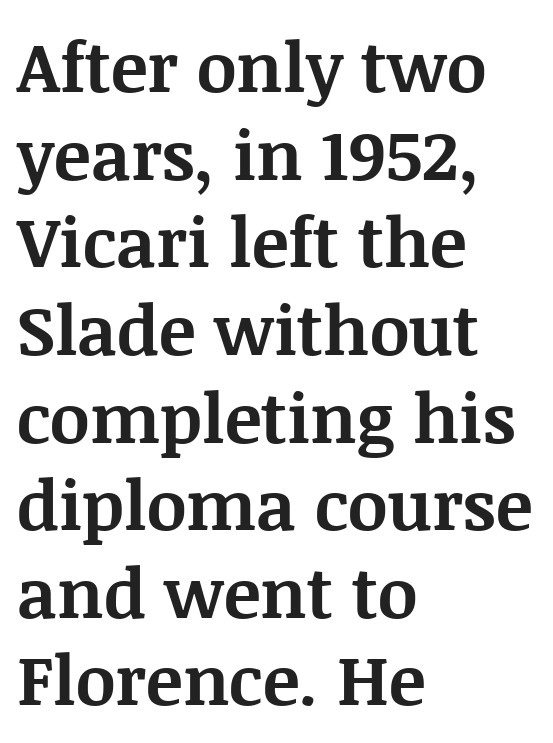
The image shows 69 px bold serif type, upright; set left-aligned, normal line spacing (1.27x), normal letter spacing, not underlined; medium stroke contrast and a large x-height.
